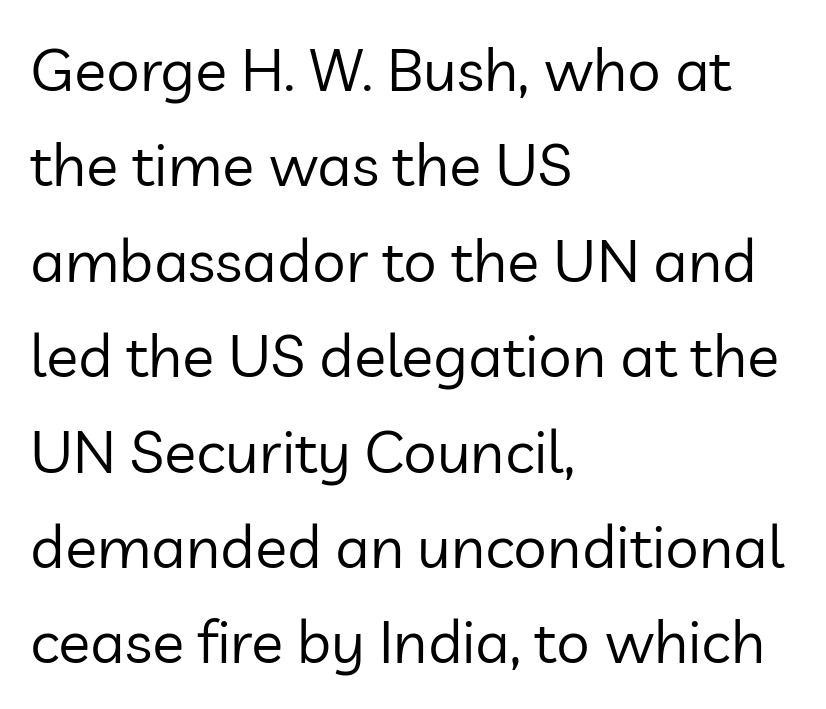
This sample is left-justified, so line endings fall wherever the words run out. Do the characters align in a grid? No, the font is proportional. Each new line begins a customary step beneath the previous one. The typeface chosen for these lines omits serifs. This sample uses plain, unmodified letter spacing. Quick note: underline off.
